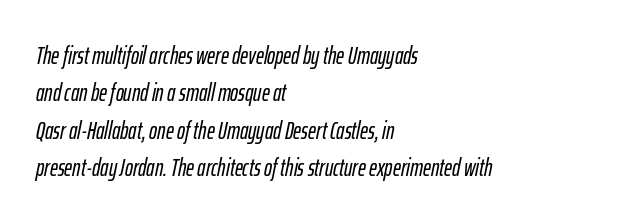
Q: Is the text italic (slanted)? A: Yes, it leans right by about 12 degrees.
Q: Is the text underlined? A: No.
Q: How is the paragraph aligned? A: Left-aligned.
Q: Is the spacing between letters normal or unusually wide? A: Normal.
Q: Is the spacing between lines tight, normal or loose? A: Normal.
